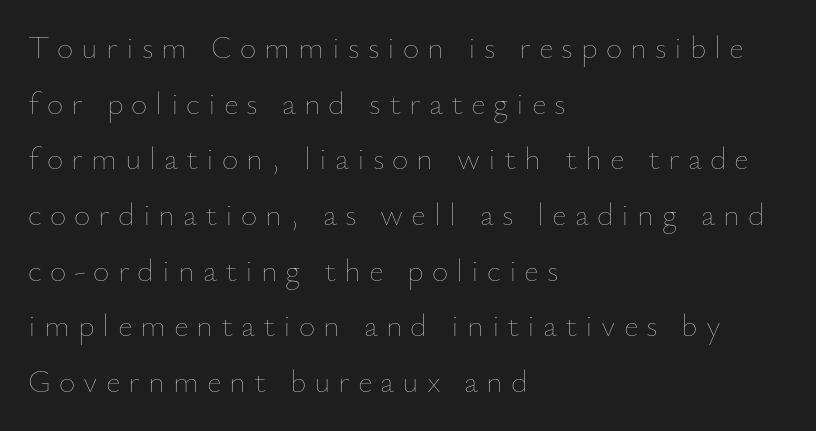
Q: Is the text bold? A: No.
Q: Is the text italic (slanted)? A: No, it is upright.
Q: Is the text underlined? A: No.
Q: How is the paragraph aligned? A: Left-aligned.
Q: Is the spacing between letters normal or unusually wide? A: Unusually wide.
Q: Width (condensed, normal, or wide)? A: Normal.
Q: Stroke contrast? A: Low.
Q: x-height? A: Small.
Q: Monospaced? A: No.
